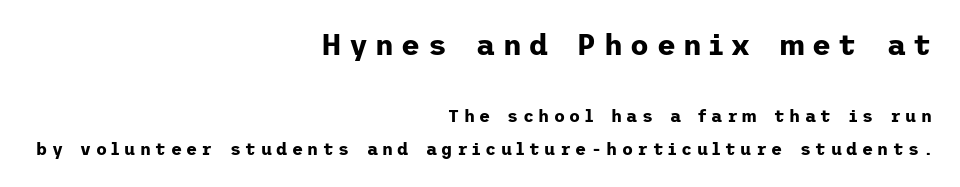
{"serif": "no", "italic": "no", "bold": "yes", "weight": "bold", "width": "normal", "stroke_contrast": "low", "x_height": "medium", "underline": "no", "align": "right", "line_spacing": "loose", "line_spacing_ratio": 1.9, "letter_spacing": "wide", "letter_spacing_em": 0.26, "larger_block": "first", "size_ratio": 1.71, "glyph_px": 29}
